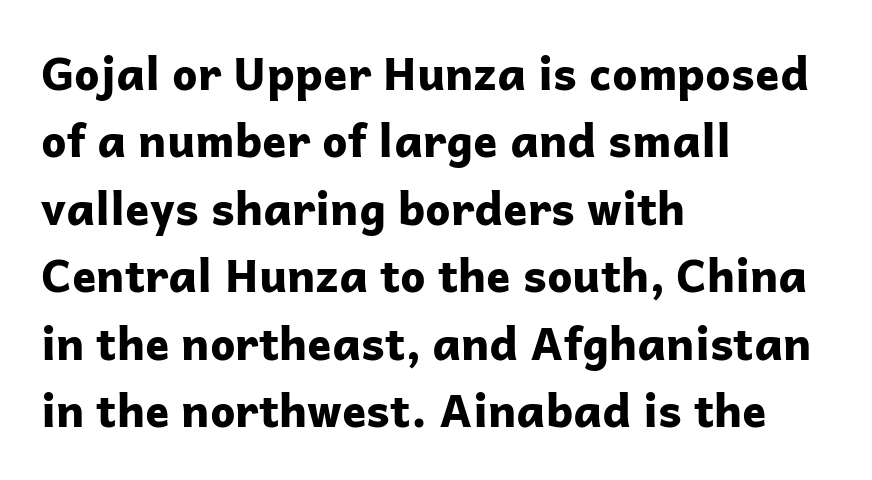
Honestly, the letter spacing is just normal — you wouldn't notice it. This is sans-serif lettering, the kind often seen on screens and signage. Anything drawn beneath the words? Only blank space. Varying glyph widths throughout — classic text-font behaviour. The letters stand straight up with perfectly vertical stems. Alignment: flush left.
